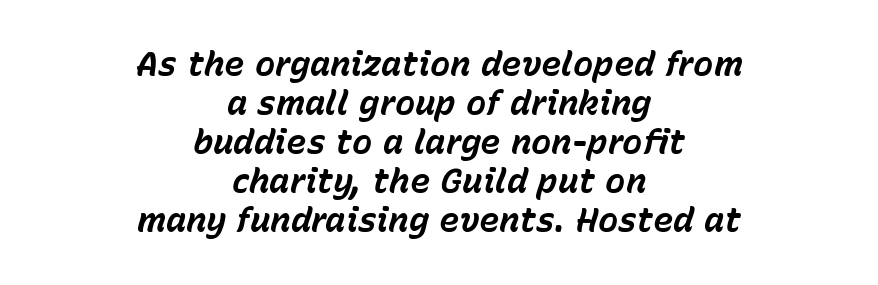
Q: Is the text bold? A: Yes.
Q: Is the text italic (slanted)? A: Yes, it leans right by about 15 degrees.
Q: Is the text underlined? A: No.
Q: How is the paragraph aligned? A: Centered.
Q: Is the spacing between letters normal or unusually wide? A: Normal.
Q: Is the spacing between lines tight, normal or loose? A: Tight.
Q: Width (condensed, normal, or wide)? A: Normal.
Q: Stroke contrast? A: Low.
Q: x-height? A: Medium.
Q: Monospaced? A: No.
